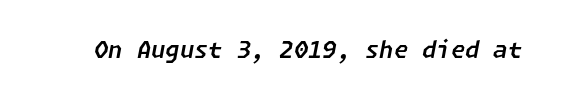
The image shows 23 px text type, italic (leaning right); set normal letter spacing, not underlined.
